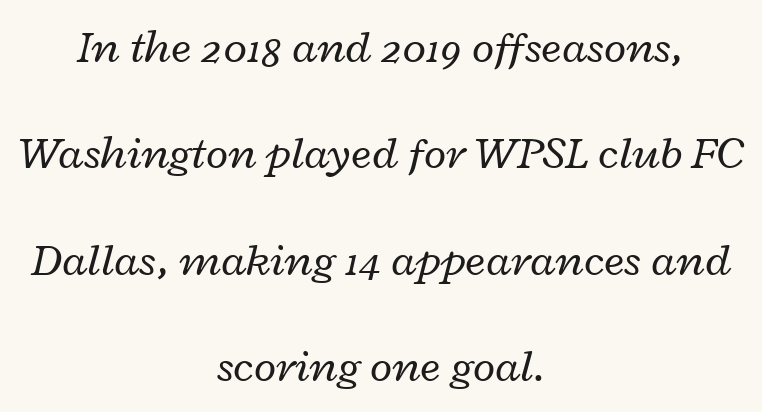
The passage shown has conventional tracking throughout. Note the varied advance widths — an 'i' is clearly narrower than an 'm'. Leftover space on each line is divided equally before and after the words. The font sits on the lighter half of the weight spectrum, regular included. This sample trades compactness for vertical openness between lines.
